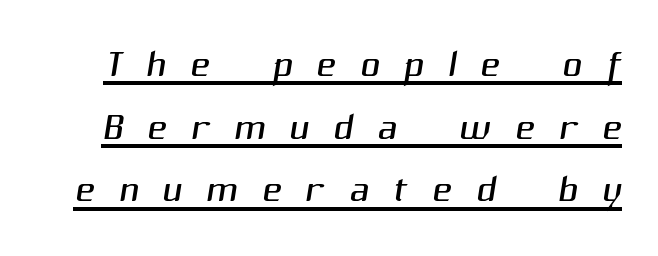
Q: Is the text bold? A: No.
Q: Is the typeface a serif or a sans-serif typeface? A: Sans-serif.
Q: Is the text underlined? A: Yes.
Q: Is the spacing between letters normal or unusually wide? A: Unusually wide.
Q: Is the spacing between lines tight, normal or loose? A: Tight.
Q: Width (condensed, normal, or wide)? A: Normal.
Q: Stroke contrast? A: Medium.
Q: x-height? A: Medium.
Q: Monospaced? A: No.
